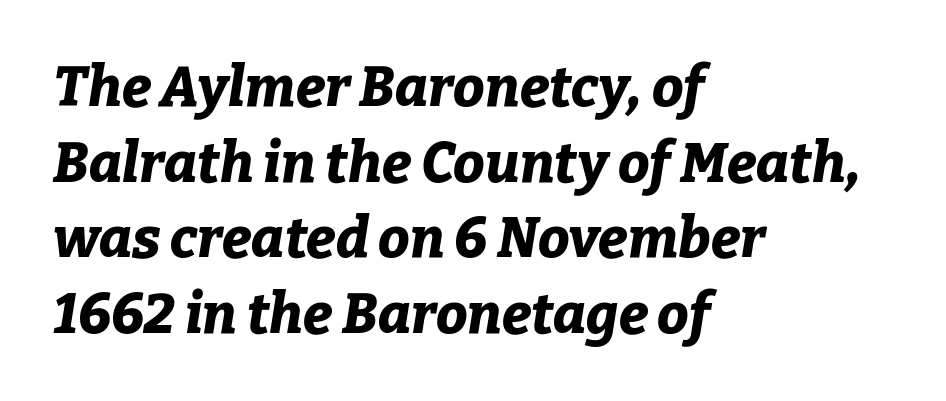
Q: Is the text bold? A: Yes.
Q: Is the text italic (slanted)? A: Yes, it leans right by about 9 degrees.
Q: Is the text underlined? A: No.
Q: How is the paragraph aligned? A: Left-aligned.
Q: Is the spacing between letters normal or unusually wide? A: Normal.
Q: Is the spacing between lines tight, normal or loose? A: Normal.
Q: Width (condensed, normal, or wide)? A: Normal.
Q: Stroke contrast? A: Low.
Q: x-height? A: Medium.
Q: Monospaced? A: No.
